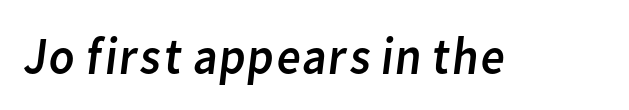
The image shows 53 px regular-weight sans-serif type; set normal letter spacing, not underlined; low stroke contrast and a medium x-height.
